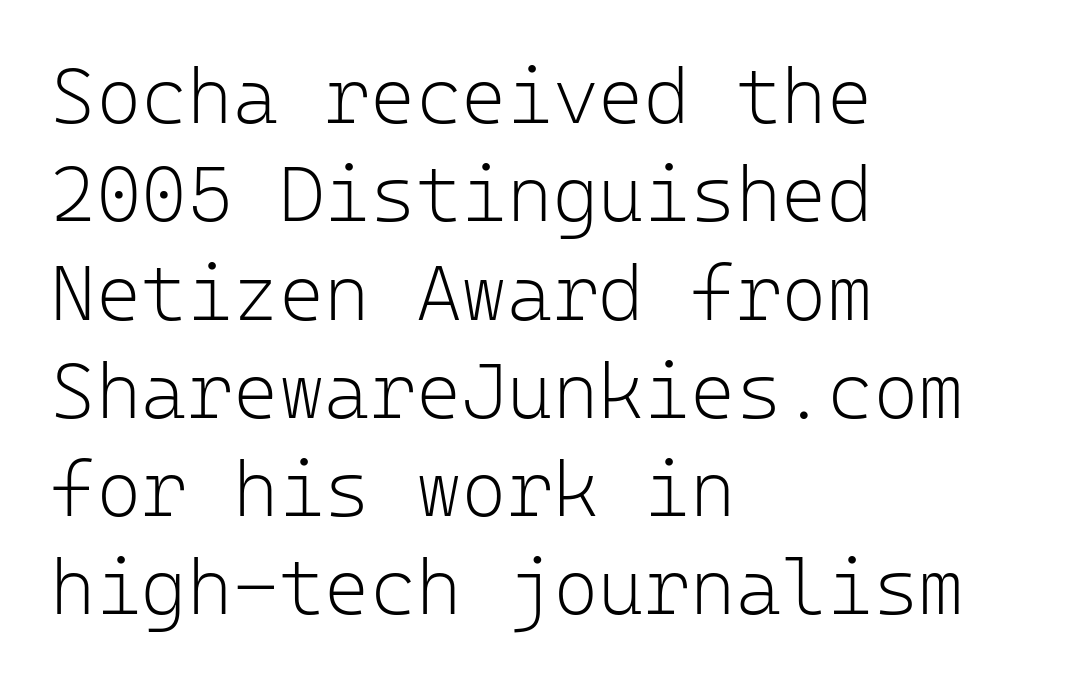
Quick note: interline space is typical. The typography opts for an upright posture over an oblique one. Letterform terminals end flat and unadorned throughout the passage. Typeset ragged right — the left edge is the straight one. The area under the type is left untouched.
